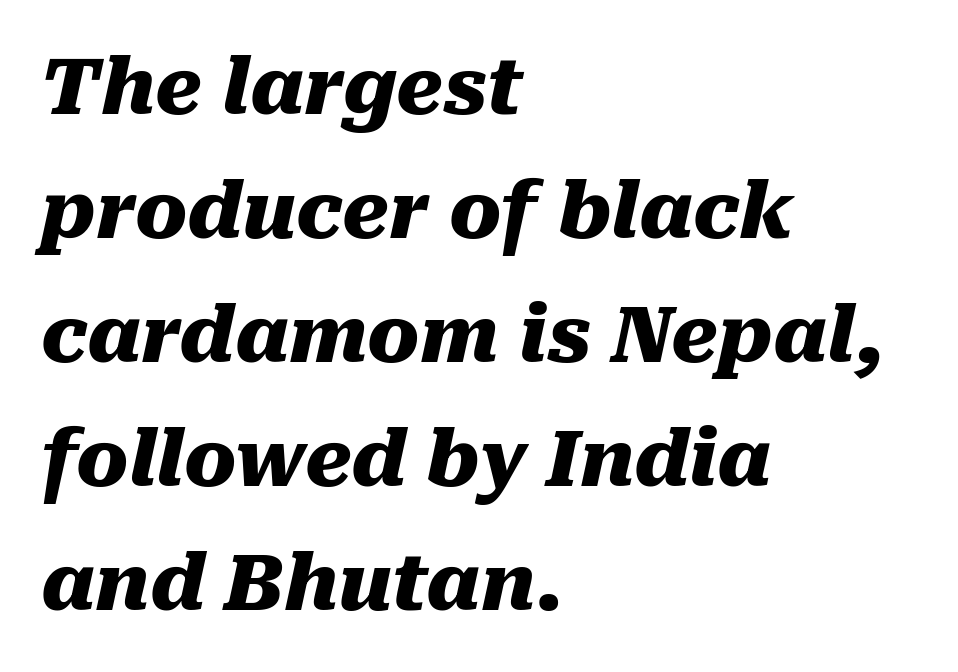
Q: Is the text bold? A: Yes.
Q: Is the text italic (slanted)? A: Yes, it leans right by about 10 degrees.
Q: Is the text underlined? A: No.
Q: How is the paragraph aligned? A: Left-aligned.
Q: Is the spacing between letters normal or unusually wide? A: Normal.
Q: Is the spacing between lines tight, normal or loose? A: Normal.
Q: Width (condensed, normal, or wide)? A: Normal.
Q: Stroke contrast? A: Medium.
Q: x-height? A: Medium.
Q: Monospaced? A: No.
